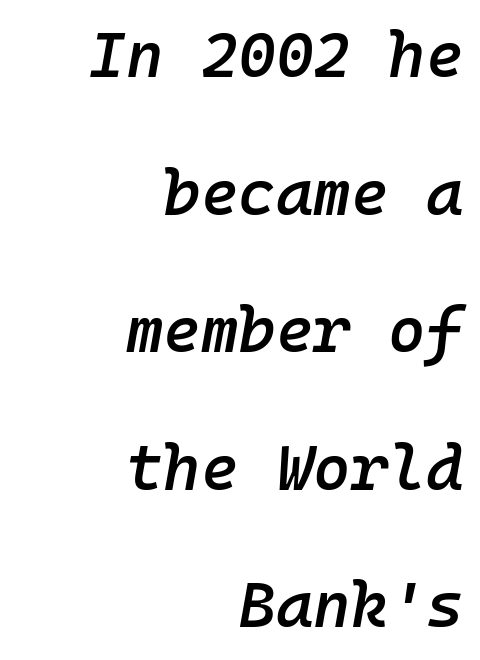
The image shows 64 px semibold type, italic (leaning right), monospaced; set right-aligned, loose line spacing (2.15x), normal letter spacing, not underlined; low stroke contrast and a medium x-height.
